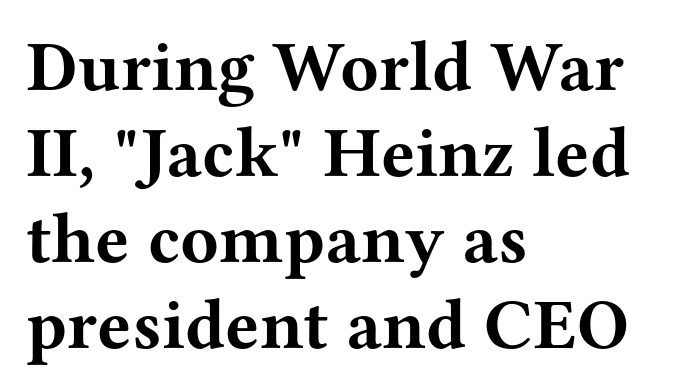
{"serif": "yes", "italic": "no", "bold": "yes", "weight": "bold", "width": "wide", "stroke_contrast": "medium", "x_height": "medium", "monospaced": "no", "underline": "no", "align": "left", "line_spacing_ratio": 1.21, "letter_spacing": "normal", "letter_spacing_em": 0.0, "glyph_px": 71}
